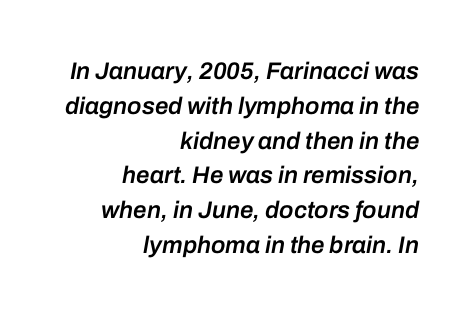
The image shows 24 px text type, italic (leaning right); set right-aligned, normal line spacing (1.45x), normal letter spacing, not underlined.
